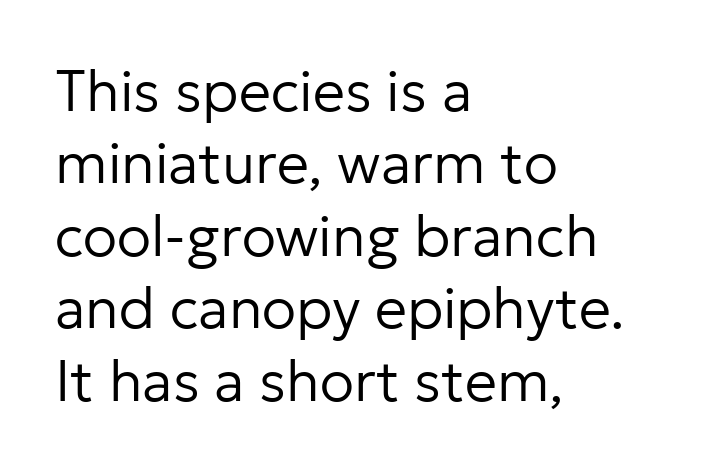
The image shows 57 px regular-weight sans-serif type, upright; set left-aligned, normal line spacing (1.27x), normal letter spacing, not underlined; low stroke contrast and a medium x-height.
